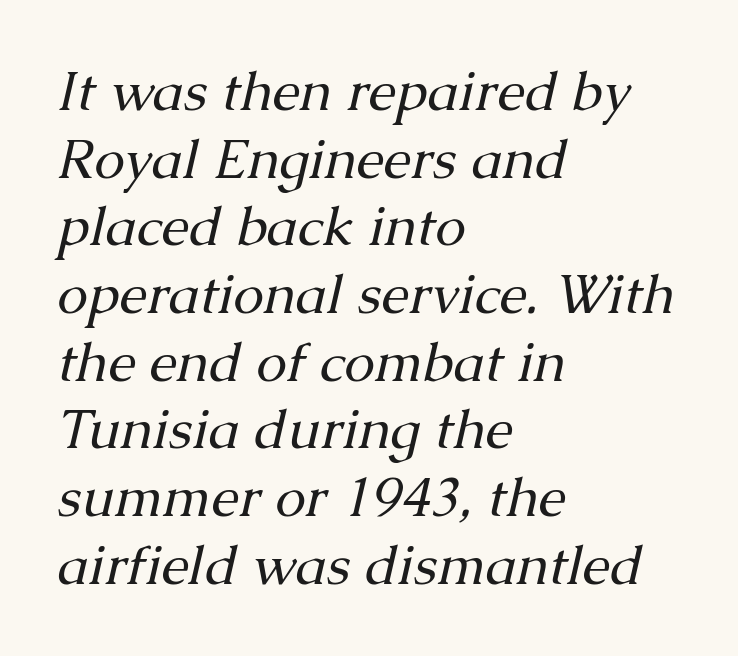
The image shows 55 px regular-weight serif type, italic (leaning right); set left-aligned, line spacing 1.23x, normal letter spacing, not underlined; medium stroke contrast and a medium x-height.
